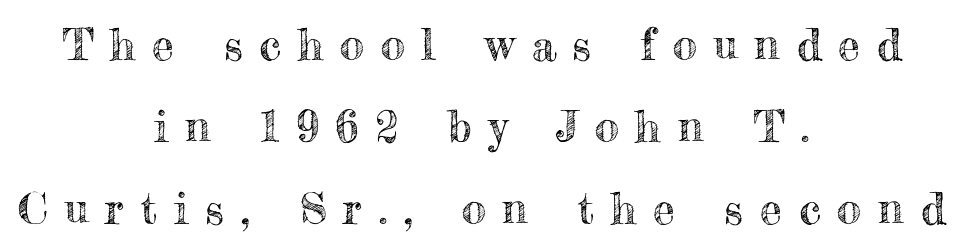
Q: Is the text italic (slanted)? A: No, it is upright.
Q: Is the text underlined? A: No.
Q: How is the paragraph aligned? A: Centered.
Q: Is the spacing between letters normal or unusually wide? A: Unusually wide.
Q: Width (condensed, normal, or wide)? A: Normal.
Q: x-height? A: Small.
Q: Monospaced? A: No.
